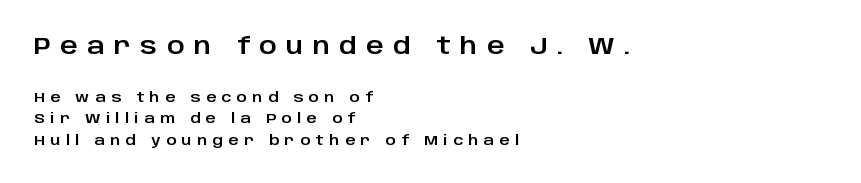
Q: Is the text italic (slanted)? A: No, it is upright.
Q: Is the text underlined? A: No.
Q: How is the paragraph aligned? A: Left-aligned.
Q: Is the spacing between letters normal or unusually wide? A: Unusually wide.
Q: Is the spacing between lines tight, normal or loose? A: Normal.
Q: Which block of text is set in a larger size, the first (top) or the second (bottom)? A: The first (top) one.
